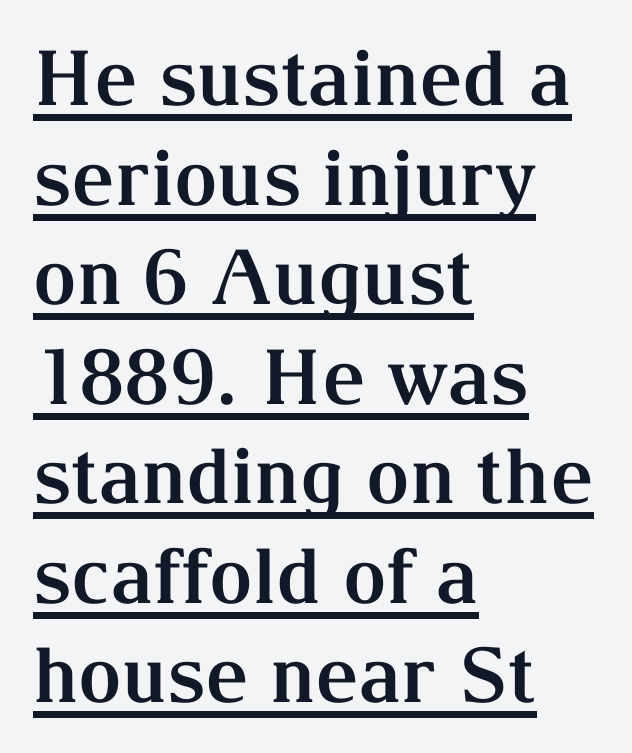
{"serif": "yes", "italic": "no", "bold": "yes", "weight": "bold", "width": "normal", "stroke_contrast": "medium", "x_height": "medium", "monospaced": "no", "underline": "yes", "align": "left", "line_spacing": "normal", "line_spacing_ratio": 1.31, "letter_spacing": "normal", "letter_spacing_em": 0.0, "glyph_px": 76}
